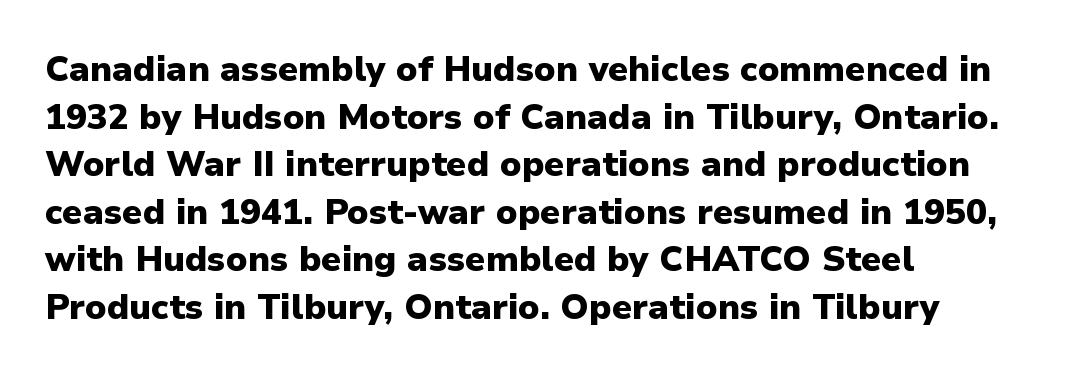
Caption: standard tracking, unaltered. Do the letters lean? They stand straight. Each new line begins a customary step beneath the previous one. The text block is weighted toward the left margin, trailing off unevenly rightward.
